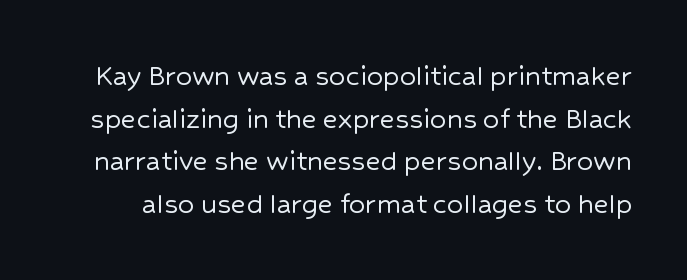
Q: Is the text italic (slanted)? A: No, it is upright.
Q: Is the typeface a serif or a sans-serif typeface? A: Sans-serif.
Q: Is the text underlined? A: No.
Q: Is the spacing between letters normal or unusually wide? A: Normal.
Q: Is the spacing between lines tight, normal or loose? A: Normal.
Q: Width (condensed, normal, or wide)? A: Normal.
Q: Stroke contrast? A: Low.
Q: x-height? A: Medium.
Q: Monospaced? A: No.
